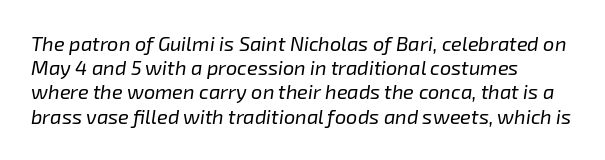
Q: Is the text bold? A: No.
Q: Is the text italic (slanted)? A: Yes, it leans right by about 8 degrees.
Q: Is the text underlined? A: No.
Q: How is the paragraph aligned? A: Left-aligned.
Q: Is the spacing between letters normal or unusually wide? A: Normal.
